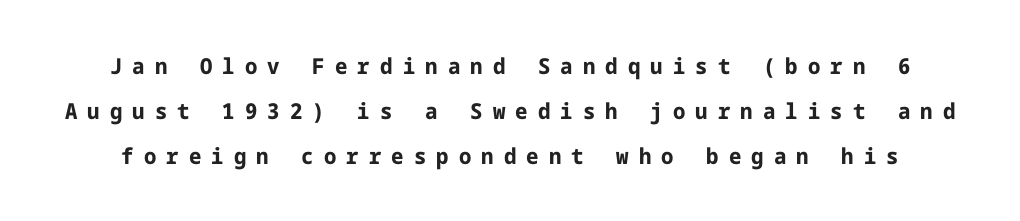
Q: Is the text bold? A: Yes.
Q: Is the text italic (slanted)? A: No, it is upright.
Q: Is the text underlined? A: No.
Q: Is the spacing between letters normal or unusually wide? A: Unusually wide.
Q: Is the spacing between lines tight, normal or loose? A: Loose.
